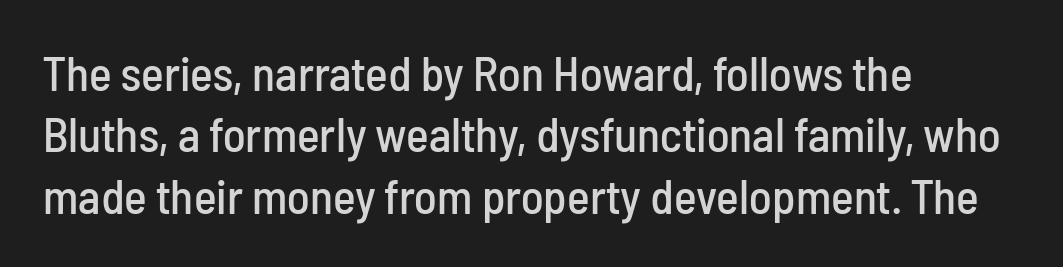
The letters carry no serifs — their stems end cleanly without finishing strokes. Caption: multi-line text, flush left, ragged right. Characters follow at the spacing the type designer built in. The vertical gap from one line to the next is medium. A roman cut, with each character standing at attention. You could not count columns in this text — the font is proportionally spaced.
